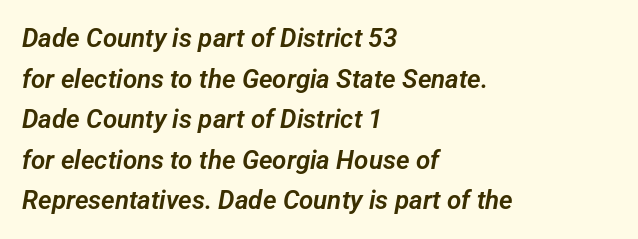
Q: Is the text underlined? A: No.
Q: How is the paragraph aligned? A: Left-aligned.
Q: Is the spacing between letters normal or unusually wide? A: Normal.
Q: Is the spacing between lines tight, normal or loose? A: Normal.
